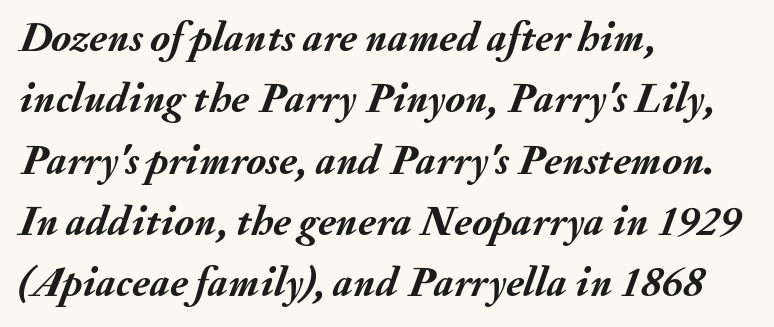
{"italic": "yes", "lean": "right", "slant_degrees": 20, "bold": "yes", "weight": "semibold", "width": "normal", "stroke_contrast": "medium", "x_height": "small", "monospaced": "no", "underline": "no", "align": "left", "line_spacing": "normal", "line_spacing_ratio": 1.46, "letter_spacing": "normal", "letter_spacing_em": 0.0, "glyph_px": 42}
